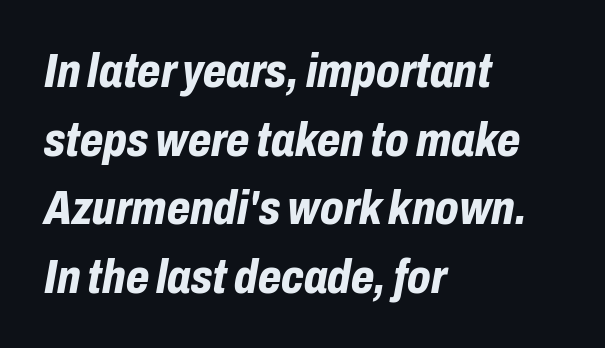
The image shows 48 px bold, condensed type, italic (leaning right); set left-aligned, normal line spacing (1.43x), normal letter spacing, not underlined; low stroke contrast and a medium x-height.
